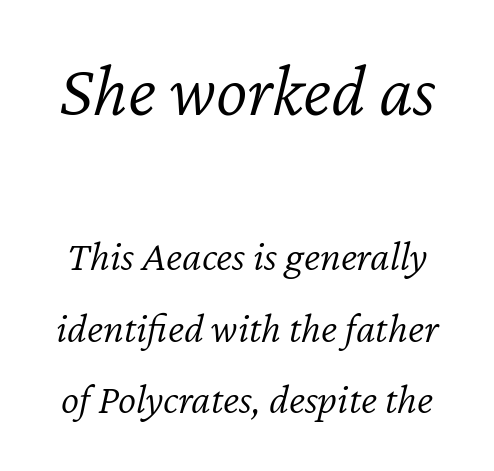
{"italic": "yes", "lean": "right", "slant_degrees": 12, "bold": "no", "weight": "light", "width": "normal", "stroke_contrast": "low", "x_height": "medium", "monospaced": "no", "underline": "no", "line_spacing": "normal", "line_spacing_ratio": 1.66, "letter_spacing": "normal", "letter_spacing_em": 0.0, "larger_block": "first", "size_ratio": 1.74, "glyph_px": 75}
